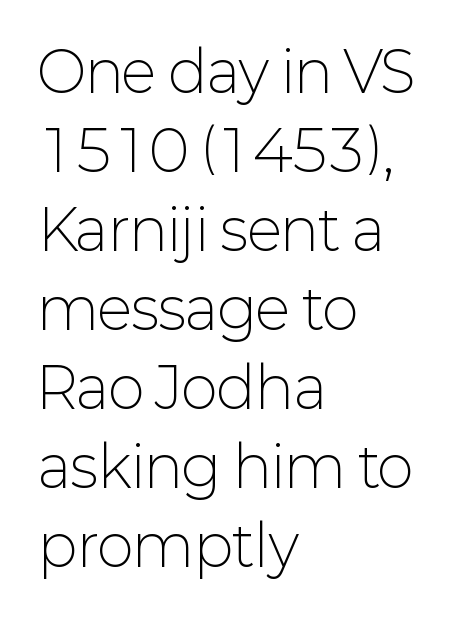
The image shows 56 px light sans-serif type, upright; set left-aligned, normal line spacing (1.41x), normal letter spacing, not underlined; low stroke contrast and a medium x-height.
